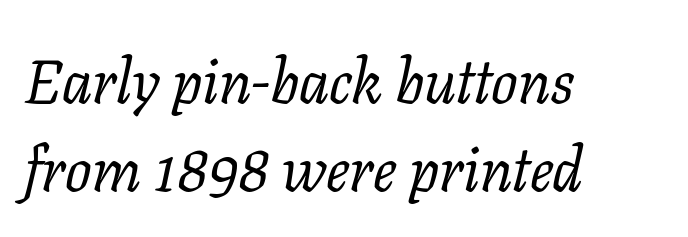
{"serif": "yes", "italic": "yes", "lean": "right", "slant_degrees": 11, "bold": "no", "weight": "regular", "width": "normal", "stroke_contrast": "low", "x_height": "medium", "monospaced": "no", "underline": "no", "align": "left", "line_spacing": "normal", "line_spacing_ratio": 1.42, "letter_spacing": "normal", "letter_spacing_em": 0.0, "glyph_px": 62}
